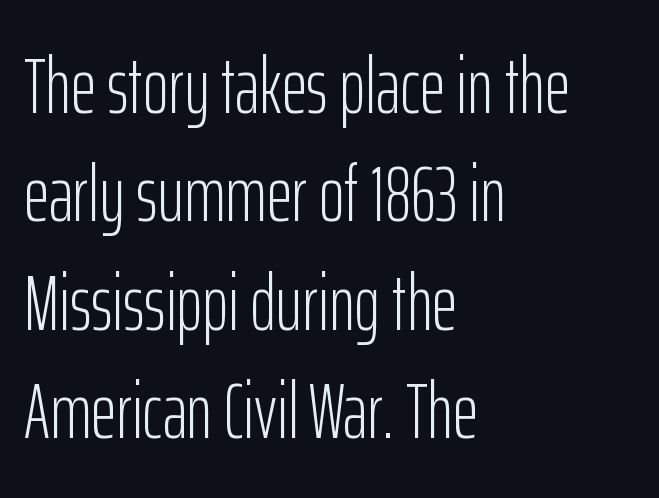
{"serif": "no", "italic": "no", "bold": "no", "weight": "light", "width": "condensed", "stroke_contrast": "low", "x_height": "medium", "monospaced": "no", "underline": "no", "align": "left", "line_spacing": "normal", "line_spacing_ratio": 1.39, "letter_spacing": "normal", "letter_spacing_em": 0.0, "glyph_px": 78}
